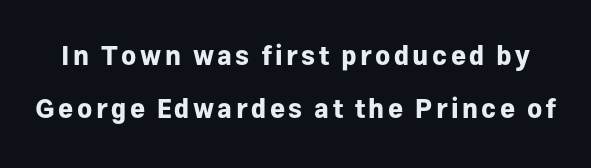
Q: Is the text bold? A: Yes.
Q: Is the text italic (slanted)? A: No, it is upright.
Q: Is the text underlined? A: No.
Q: Is the spacing between lines tight, normal or loose? A: Loose.
